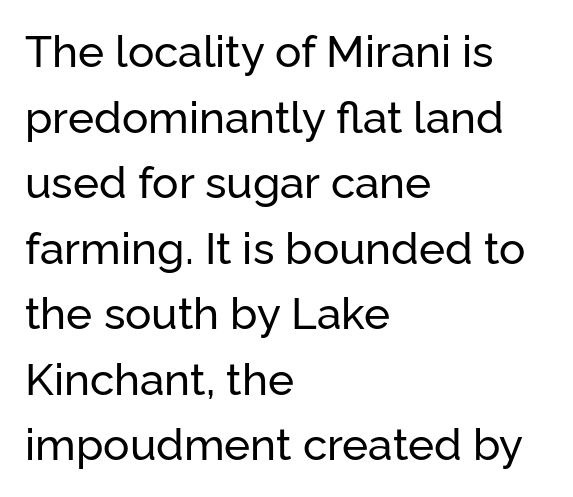
The image shows 44 px sans-serif type, upright; set left-aligned, normal line spacing (1.49x), normal letter spacing, not underlined; low stroke contrast and a medium x-height.
